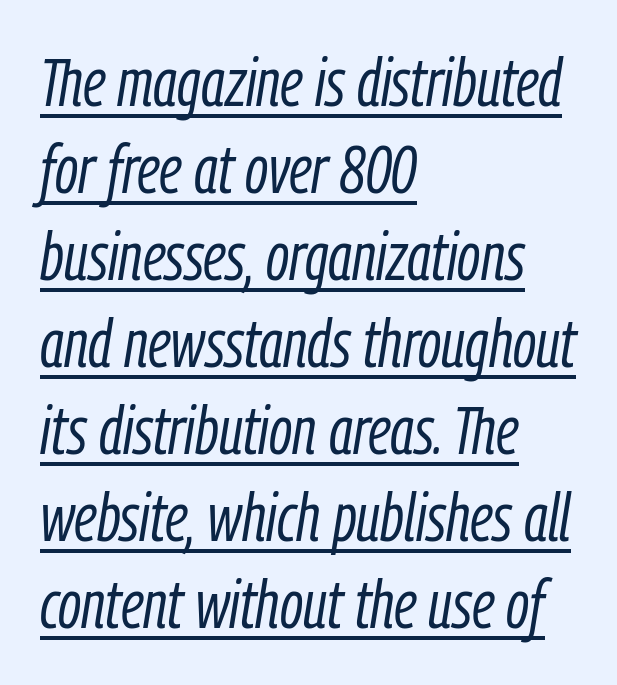
{"italic": "yes", "lean": "right", "slant_degrees": 9, "bold": "no", "weight": "light", "width": "condensed", "stroke_contrast": "low", "x_height": "medium", "monospaced": "no", "underline": "yes", "align": "left", "line_spacing": "normal", "line_spacing_ratio": 1.28, "letter_spacing": "normal", "letter_spacing_em": 0.0, "glyph_px": 68}
